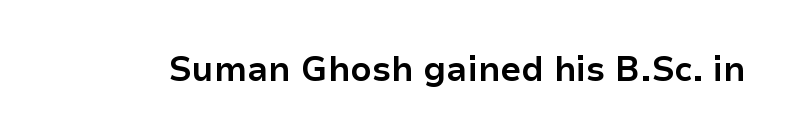
Q: Is the text bold? A: Yes.
Q: Is the text italic (slanted)? A: No, it is upright.
Q: Is the typeface a serif or a sans-serif typeface? A: Sans-serif.
Q: Is the text underlined? A: No.
Q: Is the spacing between letters normal or unusually wide? A: Normal.
Q: Width (condensed, normal, or wide)? A: Normal.
Q: Stroke contrast? A: Low.
Q: x-height? A: Medium.
Q: Monospaced? A: No.
